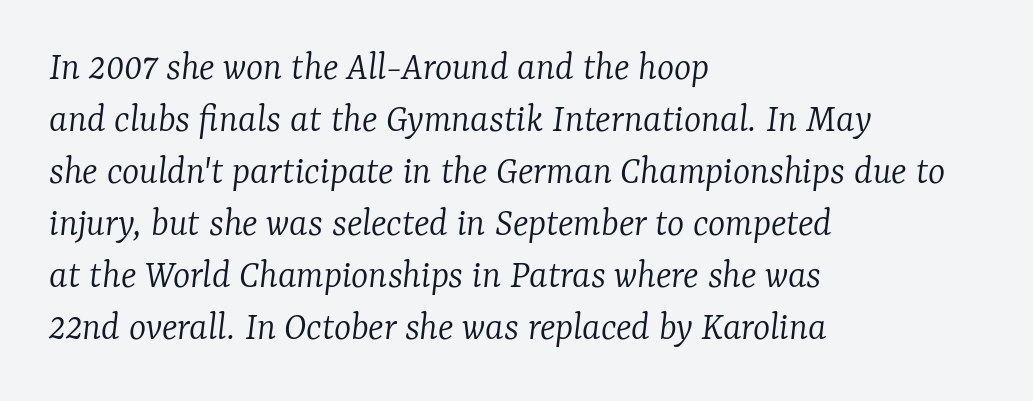
{"serif": "yes", "italic": "yes", "lean": "right", "slant_degrees": 7, "bold": "no", "weight": "light", "width": "normal", "stroke_contrast": "low", "x_height": "medium", "monospaced": "no", "underline": "no", "align": "left", "line_spacing": "normal", "line_spacing_ratio": 1.27, "letter_spacing": "normal", "letter_spacing_em": 0.0, "glyph_px": 41}
